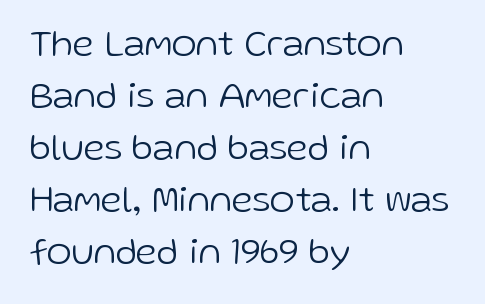
Examine the stroke ends and you'll find no serifs. Short note: letters normally spaced. Looks like regular typesetting: each glyph gets only the width it needs. Is the stroke heavy? The answer is a plain regular-or-lighter. Casual observation: everything's shoved over to the left.
